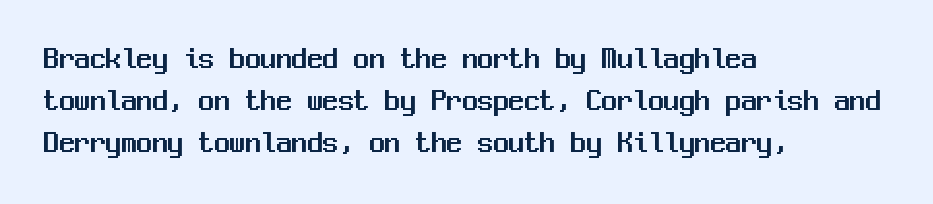
The image shows 31 px sans-serif type, upright, monospaced; set left-aligned, normal line spacing (1.35x), normal letter spacing, not underlined; medium stroke contrast and a medium x-height.
